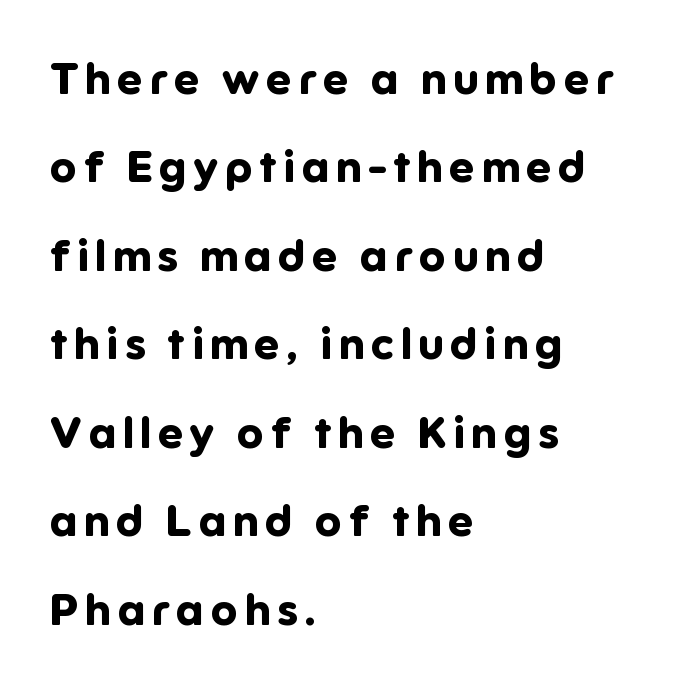
Regarding serifs, this sample does without them. Every character sits straight up, as roman type does. Underlining? Definitely not there. You could not count columns in this text — the font is proportionally spaced. Does the weight exceed regular? Yes, all the way to bold.
